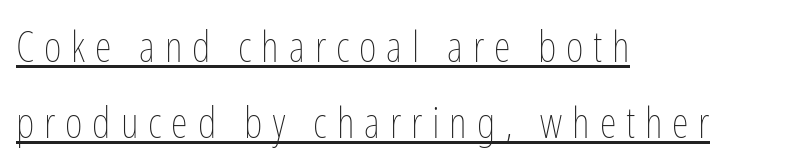
The image shows 43 px thin, condensed type, upright; set left-aligned, line spacing 1.76x, unusually wide letter spacing (+0.23 em), underlined; low stroke contrast and a medium x-height.
